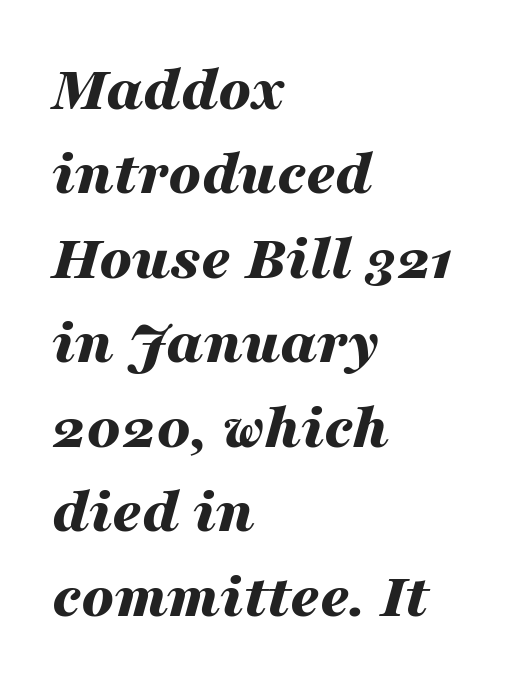
The image shows 64 px bold, wide type, italic (leaning right); set left-aligned, normal line spacing (1.32x), normal letter spacing, not underlined; medium stroke contrast and a medium x-height.
